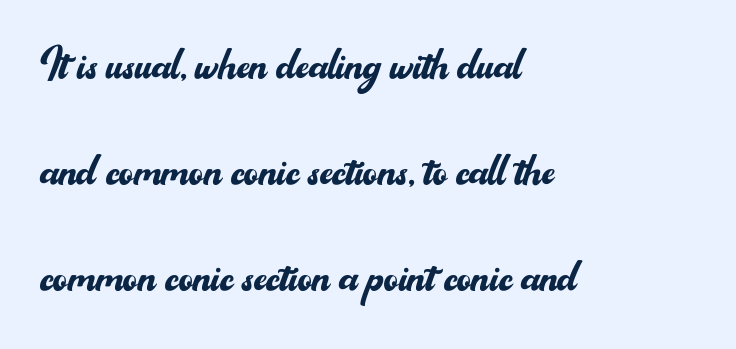
{"serif": "no", "bold": "no", "weight": "regular", "width": "normal", "stroke_contrast": "medium", "x_height": "small", "monospaced": "no", "underline": "no", "align": "left", "line_spacing": "loose", "line_spacing_ratio": 1.93, "letter_spacing": "normal", "letter_spacing_em": 0.0, "glyph_px": 55}
